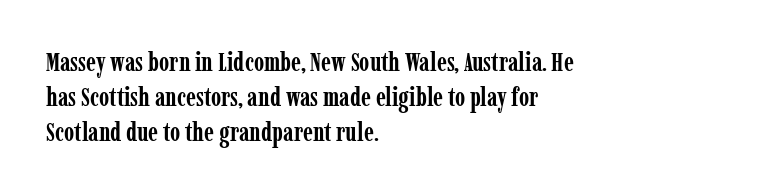
{"italic": "no", "bold": "yes", "underline": "no", "align": "left", "line_spacing": "normal", "line_spacing_ratio": 1.34, "letter_spacing": "normal", "letter_spacing_em": 0.0, "glyph_px": 26}
